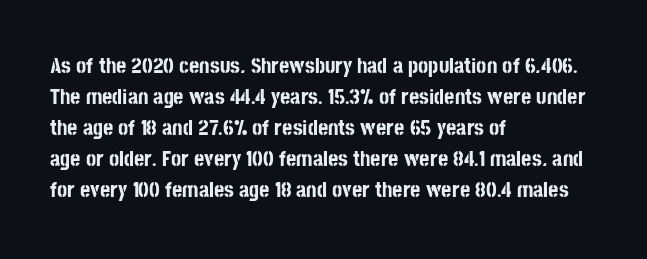
{"italic": "no", "bold": "yes", "underline": "no", "align": "left", "line_spacing": "normal", "line_spacing_ratio": 1.41, "letter_spacing": "normal", "letter_spacing_em": 0.0, "glyph_px": 22}
